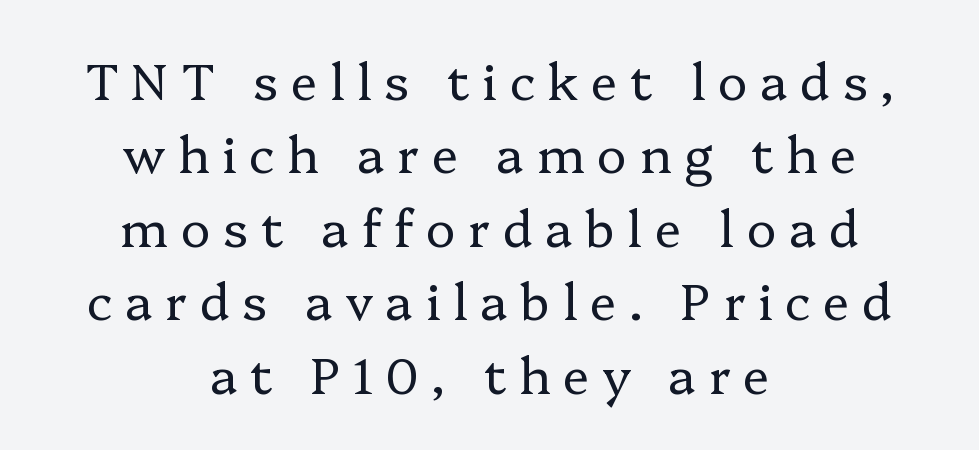
Q: Is the text bold? A: No.
Q: Is the text italic (slanted)? A: No, it is upright.
Q: Is the typeface a serif or a sans-serif typeface? A: Serif.
Q: Is the text underlined? A: No.
Q: How is the paragraph aligned? A: Centered.
Q: Is the spacing between letters normal or unusually wide? A: Unusually wide.
Q: Is the spacing between lines tight, normal or loose? A: Normal.
Q: Width (condensed, normal, or wide)? A: Normal.
Q: Stroke contrast? A: Low.
Q: x-height? A: Medium.
Q: Monospaced? A: No.
